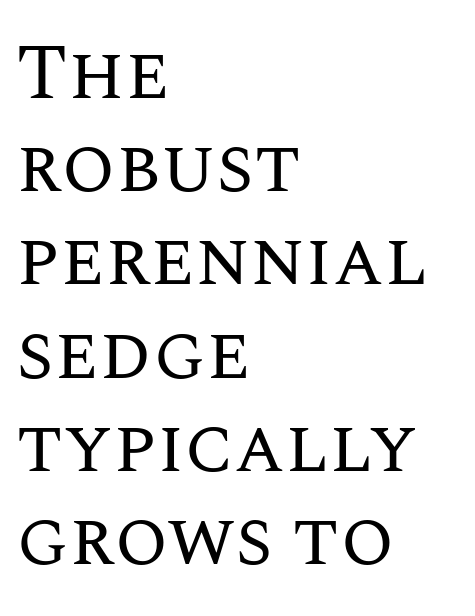
Q: Is the text bold? A: No.
Q: Is the text italic (slanted)? A: No, it is upright.
Q: Is the text underlined? A: No.
Q: How is the paragraph aligned? A: Left-aligned.
Q: Is the spacing between letters normal or unusually wide? A: Normal.
Q: Width (condensed, normal, or wide)? A: Normal.
Q: Stroke contrast? A: Medium.
Q: x-height? A: Large.
Q: Monospaced? A: No.
